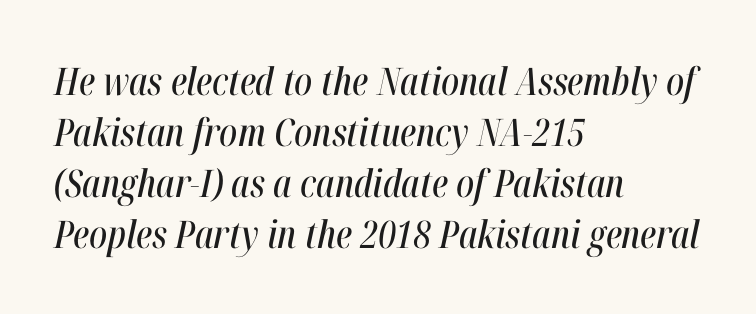
{"italic": "yes", "lean": "right", "slant_degrees": 12, "width": "condensed", "stroke_contrast": "high", "x_height": "medium", "monospaced": "no", "underline": "no", "align": "left", "line_spacing": "normal", "line_spacing_ratio": 1.34, "letter_spacing": "normal", "letter_spacing_em": 0.0, "glyph_px": 38}
